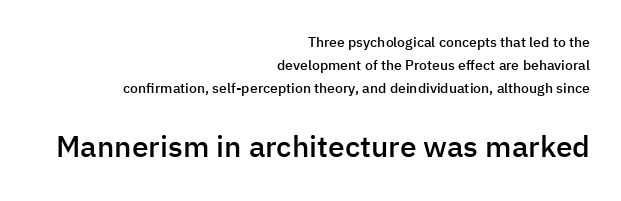
{"serif": "no", "italic": "no", "bold": "semi", "weight": "semibold", "width": "normal", "stroke_contrast": "low", "x_height": "medium", "monospaced": "no", "underline": "no", "align": "right", "line_spacing": "normal", "line_spacing_ratio": 1.64, "letter_spacing": "normal", "letter_spacing_em": 0.0, "larger_block": "second", "size_ratio": 2.14, "glyph_px": 30}
